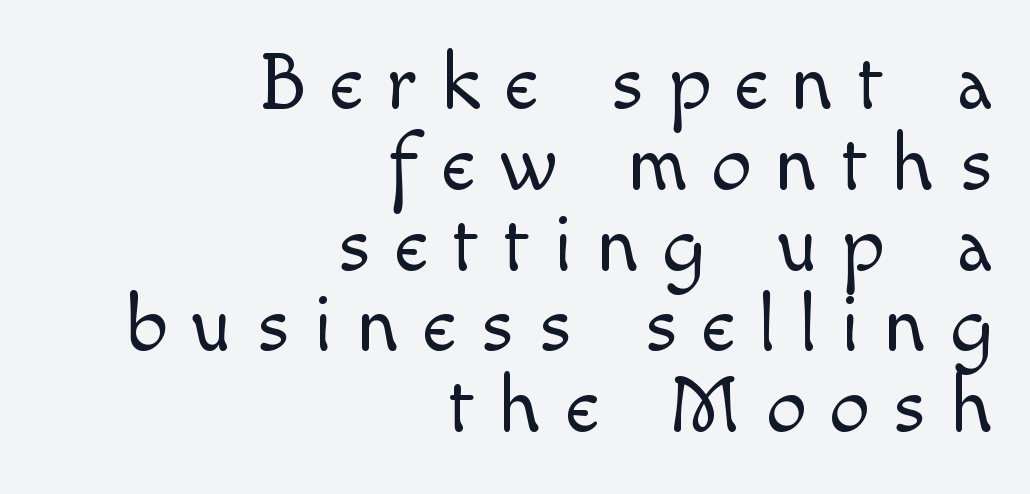
The image shows 80 px light sans-serif type, upright; set right-aligned, tight line spacing (1.01x), unusually wide letter spacing (+0.3 em), not underlined; a small x-height.
